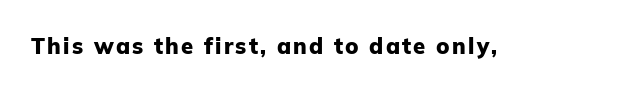
{"italic": "no", "bold": "yes", "underline": "no", "glyph_px": 22}
